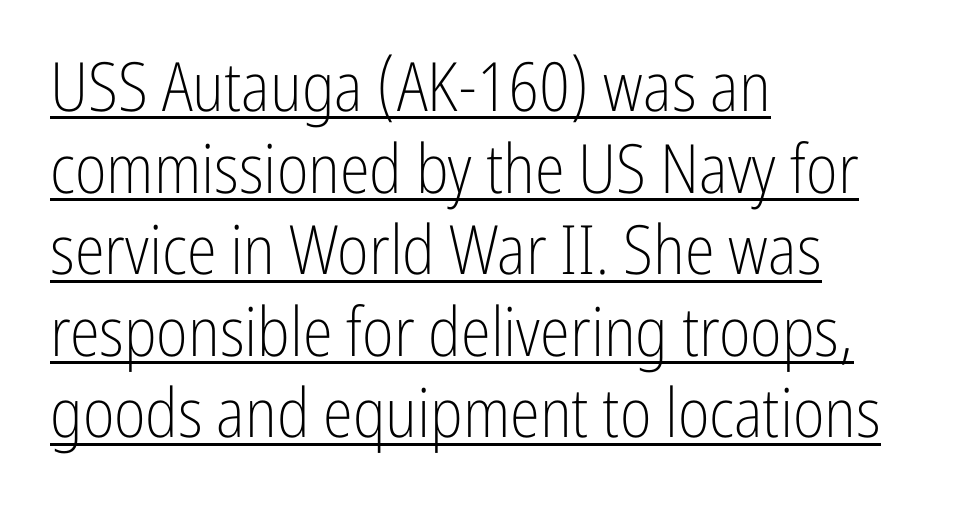
The rendering uses natural spacing where letterforms have individual widths. The passage is arranged the way most books set body copy — flush left. Vertical stems look standard width or narrower in stroke. Looks like someone drew a line under every word here. Honestly, the letter spacing is just normal — you wouldn't notice it. No feet cap the strokes, marking this as sans-serif type.
